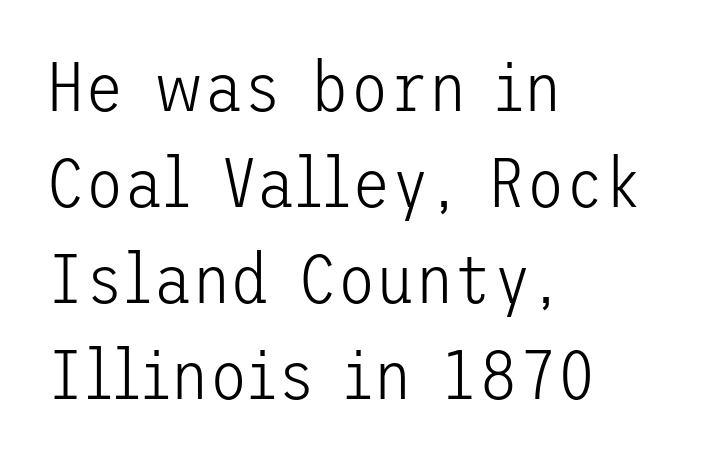
The image shows 71 px light sans-serif type, upright; set left-aligned, normal line spacing (1.35x), normal letter spacing, not underlined; low stroke contrast and a medium x-height.
